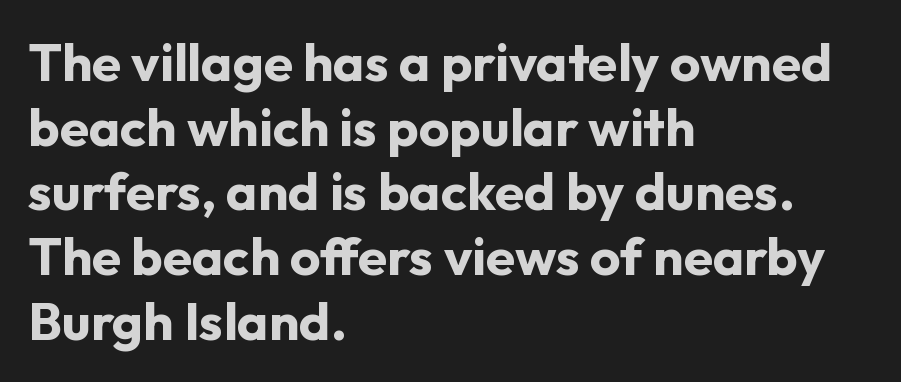
The image shows 53 px bold sans-serif type, upright; set left-aligned, line spacing 1.22x, normal letter spacing, not underlined; low stroke contrast and a medium x-height.
